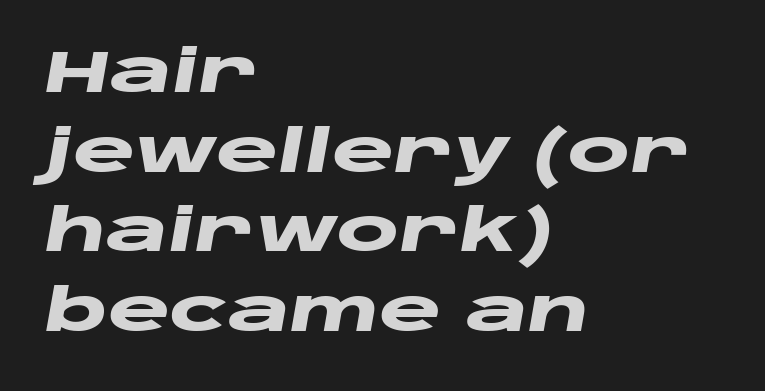
Pretty heavy lettering here — definitely bold. A bare baseline throughout the passage. These lines are rendered in a variable-pitch font. Characters are canted at an angle relative to the baseline's perpendicular. Leftover space on each line is placed entirely after the last word.
